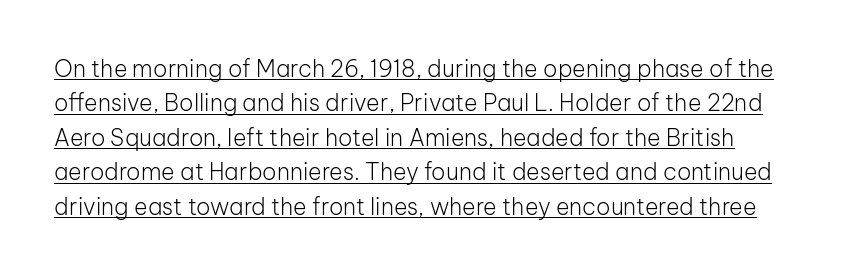
Q: Is the text bold? A: No.
Q: Is the text italic (slanted)? A: No, it is upright.
Q: Is the text underlined? A: Yes.
Q: Is the spacing between letters normal or unusually wide? A: Normal.
Q: Is the spacing between lines tight, normal or loose? A: Normal.
